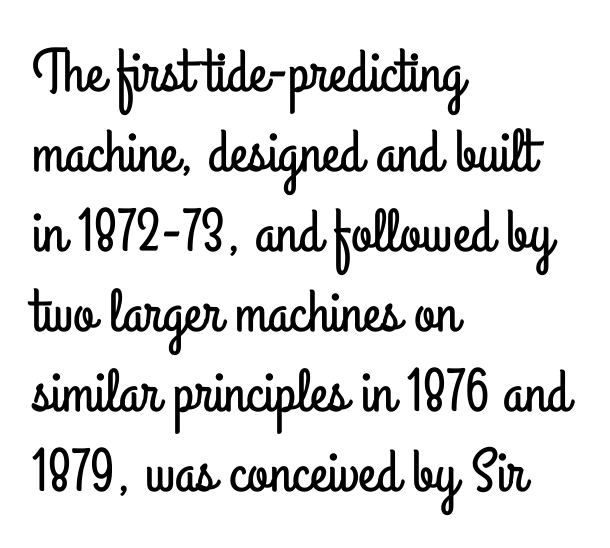
Q: Is the text italic (slanted)? A: No, it is upright.
Q: Is the typeface a serif or a sans-serif typeface? A: Sans-serif.
Q: Is the text underlined? A: No.
Q: How is the paragraph aligned? A: Left-aligned.
Q: Is the spacing between letters normal or unusually wide? A: Normal.
Q: Is the spacing between lines tight, normal or loose? A: Normal.
Q: Width (condensed, normal, or wide)? A: Condensed.
Q: Stroke contrast? A: Low.
Q: x-height? A: Small.
Q: Monospaced? A: No.
